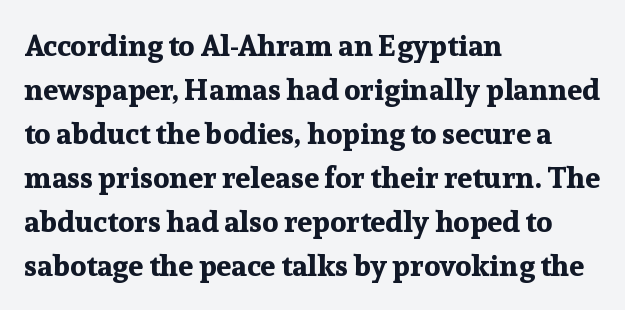
Q: Is the text bold? A: Yes.
Q: Is the text italic (slanted)? A: No, it is upright.
Q: Is the typeface a serif or a sans-serif typeface? A: Serif.
Q: Is the text underlined? A: No.
Q: How is the paragraph aligned? A: Left-aligned.
Q: Is the spacing between letters normal or unusually wide? A: Normal.
Q: Is the spacing between lines tight, normal or loose? A: Normal.
Q: Width (condensed, normal, or wide)? A: Normal.
Q: Stroke contrast? A: Low.
Q: x-height? A: Medium.
Q: Monospaced? A: No.
